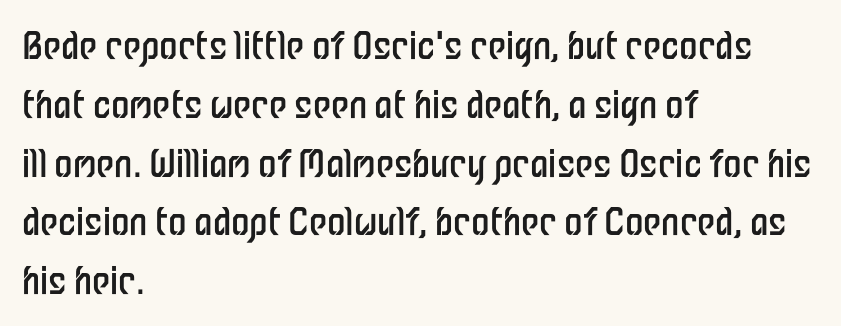
The image shows 37 px regular-weight, condensed sans-serif type, upright; set left-aligned, normal line spacing (1.59x), normal letter spacing, not underlined; low stroke contrast and a medium x-height.
